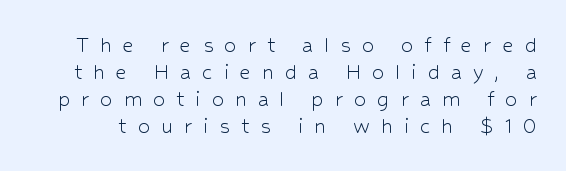
{"italic": "no", "bold": "no", "underline": "no", "line_spacing": "tight", "line_spacing_ratio": 1.12, "letter_spacing": "wide", "letter_spacing_em": 0.46, "glyph_px": 24}
